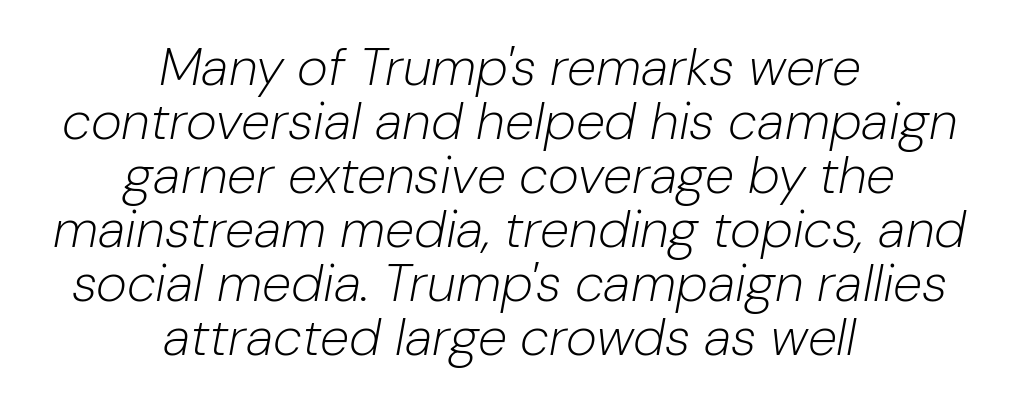
Q: Is the text bold? A: No.
Q: Is the text italic (slanted)? A: Yes, it leans right by about 10 degrees.
Q: Is the text underlined? A: No.
Q: How is the paragraph aligned? A: Centered.
Q: Is the spacing between letters normal or unusually wide? A: Normal.
Q: Is the spacing between lines tight, normal or loose? A: Tight.
Q: Width (condensed, normal, or wide)? A: Normal.
Q: Stroke contrast? A: Low.
Q: x-height? A: Medium.
Q: Monospaced? A: No.
